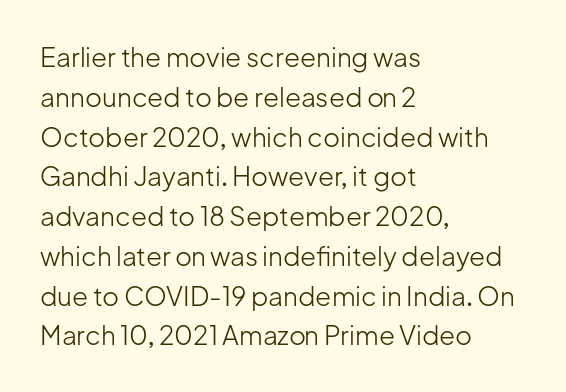
The image shows 26 px text type, upright; set left-aligned, normal line spacing (1.53x), normal letter spacing, not underlined.
